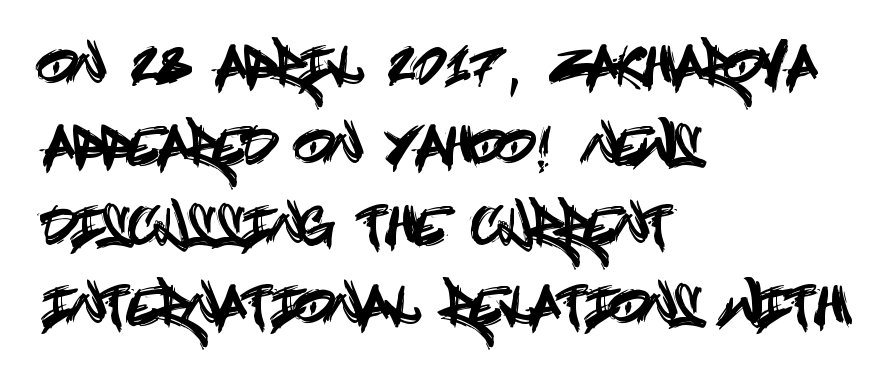
The image shows 51 px condensed sans-serif type; set left-aligned, normal line spacing (1.57x), normal letter spacing, not underlined; a large x-height.
